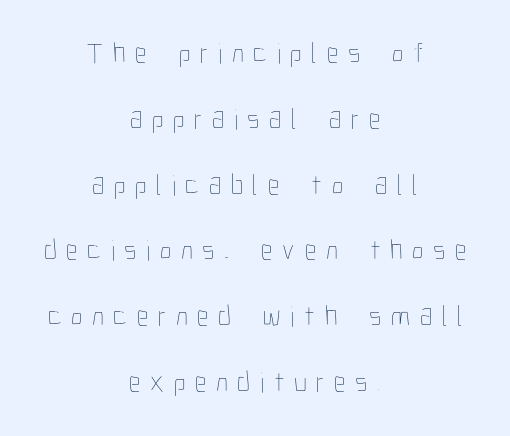
Compared with a flush-left layout, this one balances lines on the center instead. Here the glyphs are tracked loosely, breaking word shapes into spaced letters. Notice how the stems are strictly vertical — no italics here. Weight: regular or lighter. Airy leading.
